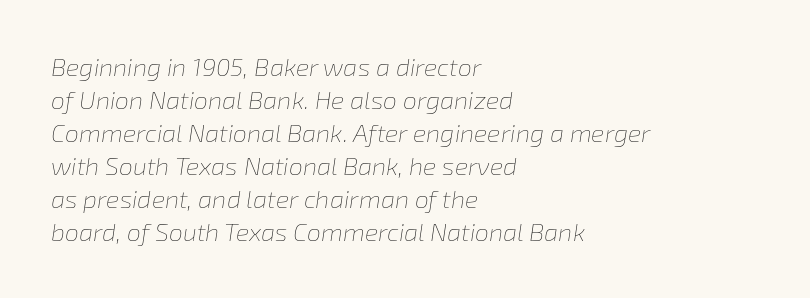
{"italic": "yes", "lean": "right", "slant_degrees": 8, "bold": "no", "underline": "no", "align": "left", "line_spacing": "normal", "line_spacing_ratio": 1.32, "letter_spacing": "normal", "letter_spacing_em": 0.0, "glyph_px": 25}
